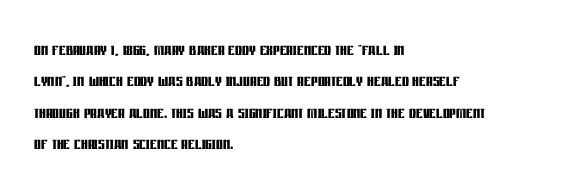
The image shows 21 px bold type, upright; set left-aligned, normal line spacing (1.49x), normal letter spacing, not underlined.
